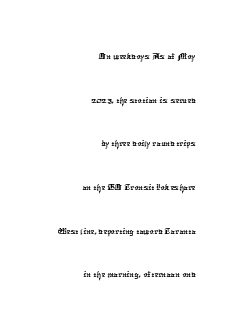
Which margin do the lines hug? The right one — the left edge is uneven. Horizontal bands of white between lines are thick stripes. The space beneath each line is pristine and unruled. This rendering leaves character spacing at its baseline value.
